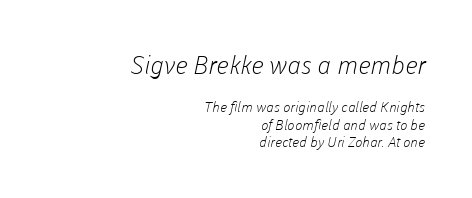
Q: Is the text bold? A: No.
Q: Is the text underlined? A: No.
Q: How is the paragraph aligned? A: Right-aligned.
Q: Is the spacing between letters normal or unusually wide? A: Normal.
Q: Which block of text is set in a larger size, the first (top) or the second (bottom)? A: The first (top) one.
